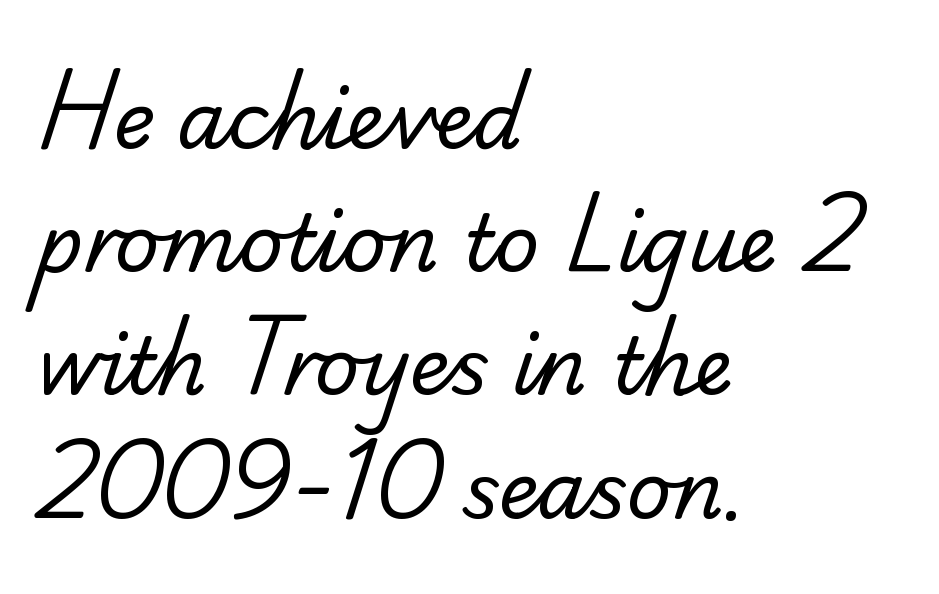
Alignment: flush left. Look at the bottom of the vertical strokes: they flare into serifs here. You could not count columns in this text — the font is proportionally spaced. Regular leading. Nobody touched the tracking dial on this one. Weight: not bold — regular or lighter.
